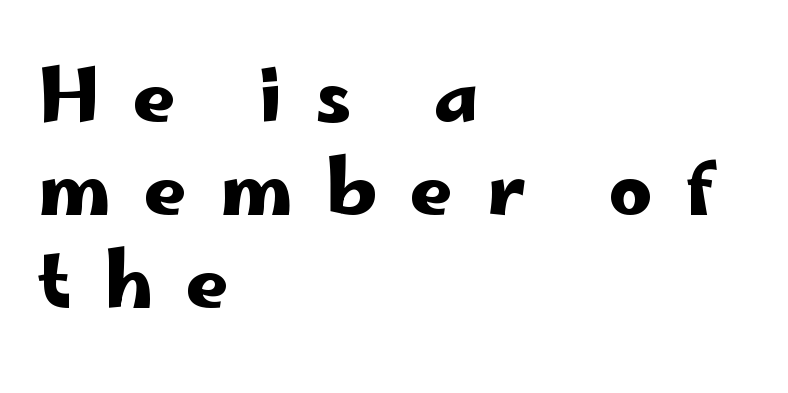
{"serif": "no", "italic": "no", "width": "wide", "stroke_contrast": "low", "x_height": "small", "monospaced": "no", "underline": "no", "align": "left", "line_spacing_ratio": 1.24, "letter_spacing": "wide", "letter_spacing_em": 0.44, "glyph_px": 75}
